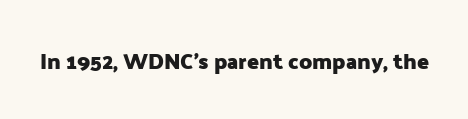
{"italic": "no", "bold": "yes", "underline": "no", "letter_spacing": "normal", "letter_spacing_em": 0.0, "glyph_px": 22}
